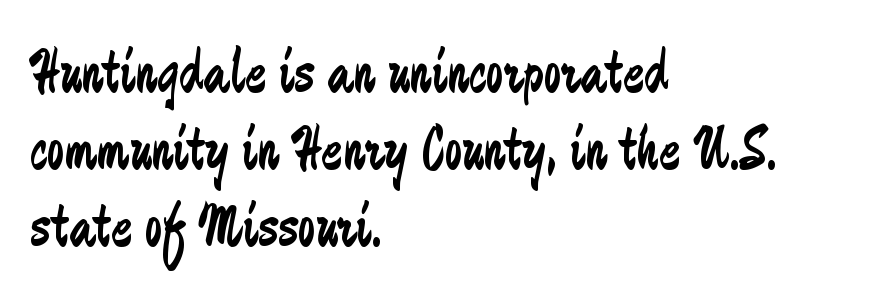
{"serif": "no", "bold": "no", "weight": "regular", "width": "condensed", "stroke_contrast": "low", "x_height": "small", "monospaced": "no", "underline": "no", "align": "left", "line_spacing_ratio": 1.22, "letter_spacing": "normal", "letter_spacing_em": 0.0, "glyph_px": 63}
